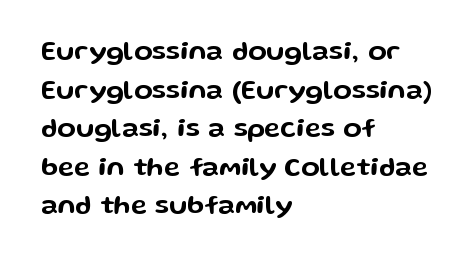
The image shows 27 px text type, upright; set left-aligned, normal line spacing (1.43x), normal letter spacing, not underlined.
